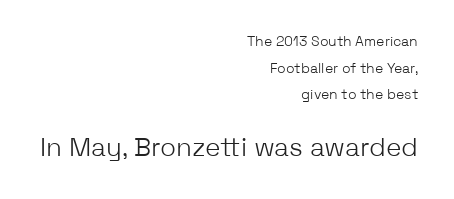
Q: Is the text bold? A: No.
Q: Is the text italic (slanted)? A: No, it is upright.
Q: Is the text underlined? A: No.
Q: How is the paragraph aligned? A: Right-aligned.
Q: Is the spacing between letters normal or unusually wide? A: Normal.
Q: Is the spacing between lines tight, normal or loose? A: Loose.
Q: Which block of text is set in a larger size, the first (top) or the second (bottom)? A: The second (bottom) one.
